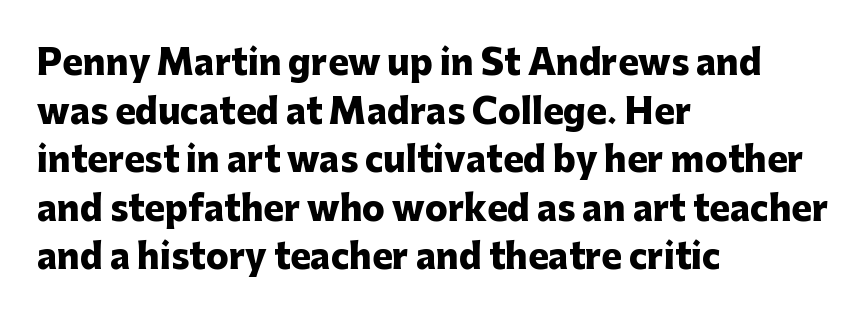
The image shows 34 px heavy sans-serif type, upright; set left-aligned, normal line spacing (1.43x), normal letter spacing, not underlined; low stroke contrast and a medium x-height.
